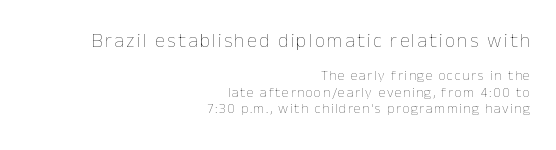
The image shows 20 px text type, upright; set right-aligned, line spacing 1.17x, not underlined; the first (top) block is 1.43x larger.
